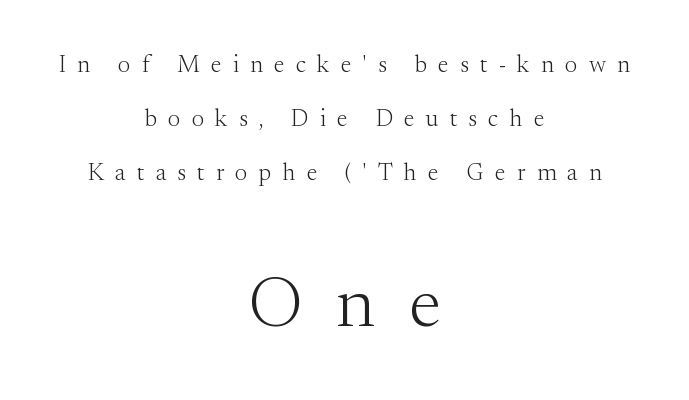
Q: Is the text bold? A: No.
Q: Is the text italic (slanted)? A: No, it is upright.
Q: Is the typeface a serif or a sans-serif typeface? A: Serif.
Q: Is the text underlined? A: No.
Q: How is the paragraph aligned? A: Centered.
Q: Is the spacing between letters normal or unusually wide? A: Unusually wide.
Q: Is the spacing between lines tight, normal or loose? A: Loose.
Q: Which block of text is set in a larger size, the first (top) or the second (bottom)? A: The second (bottom) one.
Q: Width (condensed, normal, or wide)? A: Normal.
Q: Stroke contrast? A: Medium.
Q: x-height? A: Small.
Q: Monospaced? A: No.
